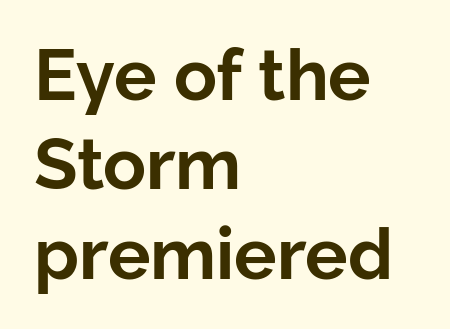
{"serif": "no", "italic": "no", "bold": "yes", "weight": "bold", "width": "normal", "stroke_contrast": "low", "x_height": "medium", "monospaced": "no", "underline": "no", "align": "left", "line_spacing": "normal", "line_spacing_ratio": 1.26, "letter_spacing": "normal", "letter_spacing_em": 0.0, "glyph_px": 71}
